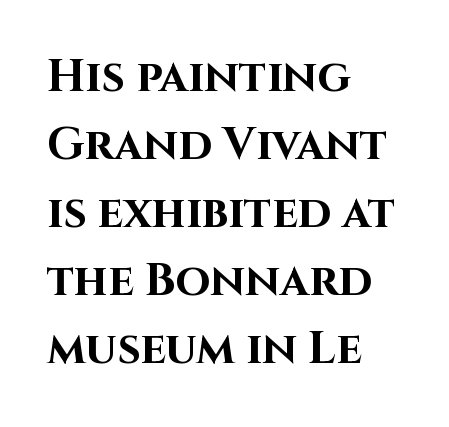
The image shows 45 px bold sans-serif type, upright; set left-aligned, normal line spacing (1.51x), normal letter spacing, not underlined; high stroke contrast and a large x-height.
